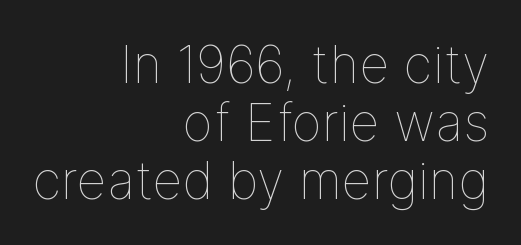
{"italic": "no", "bold": "no", "weight": "thin", "width": "normal", "stroke_contrast": "low", "x_height": "medium", "monospaced": "no", "underline": "no", "align": "right", "line_spacing": "tight", "line_spacing_ratio": 1.12, "letter_spacing": "normal", "letter_spacing_em": 0.0, "glyph_px": 52}
